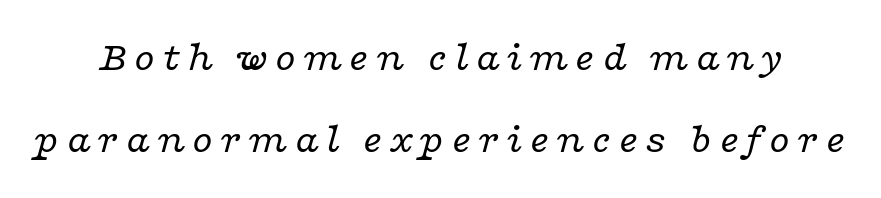
The image shows 42 px regular-weight, wide serif type, italic (leaning right); set loose line spacing (1.95x), not underlined; low stroke contrast and a medium x-height.
